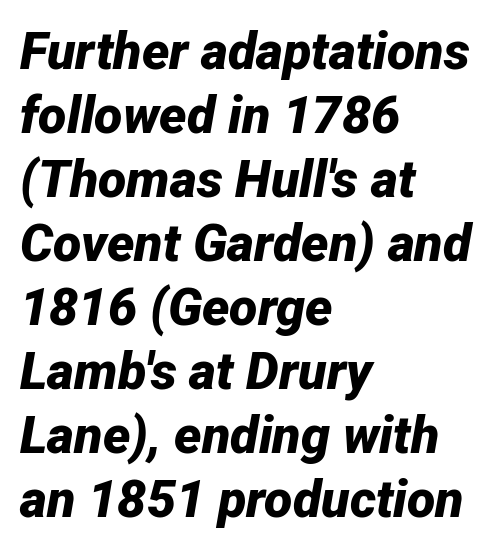
Q: Is the text bold? A: Yes.
Q: Is the text italic (slanted)? A: Yes, it leans right by about 12 degrees.
Q: Is the text underlined? A: No.
Q: How is the paragraph aligned? A: Left-aligned.
Q: Is the spacing between letters normal or unusually wide? A: Normal.
Q: Width (condensed, normal, or wide)? A: Normal.
Q: Stroke contrast? A: Low.
Q: x-height? A: Medium.
Q: Monospaced? A: No.
